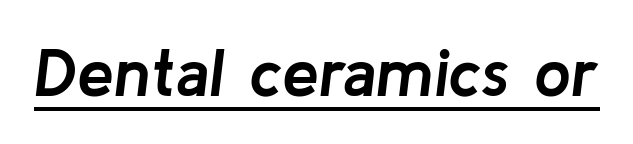
The image shows 66 px semibold type, italic (leaning right); set normal letter spacing, underlined; low stroke contrast and a medium x-height.
